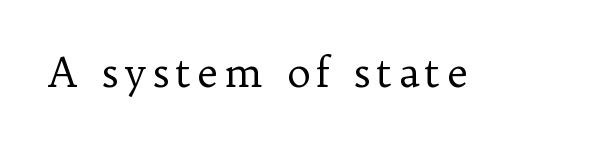
The image shows 40 px regular-weight serif type, upright; set not underlined; low stroke contrast and a medium x-height.
